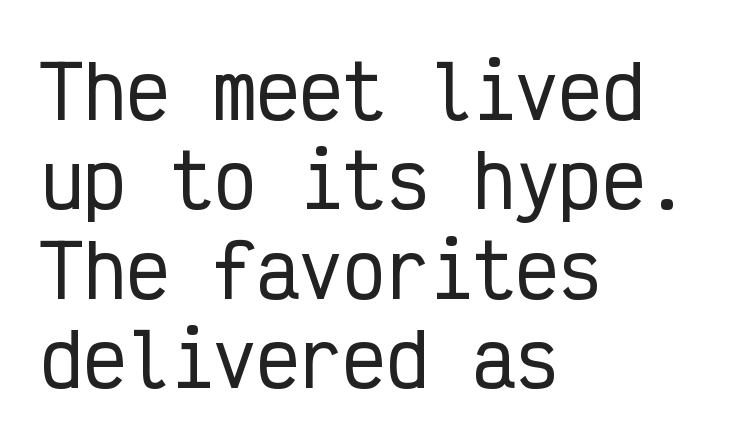
Q: Is the text italic (slanted)? A: No, it is upright.
Q: Is the typeface a serif or a sans-serif typeface? A: Sans-serif.
Q: Is the text underlined? A: No.
Q: How is the paragraph aligned? A: Left-aligned.
Q: Is the spacing between letters normal or unusually wide? A: Normal.
Q: Width (condensed, normal, or wide)? A: Condensed.
Q: Stroke contrast? A: Low.
Q: x-height? A: Medium.
Q: Monospaced? A: Yes.
